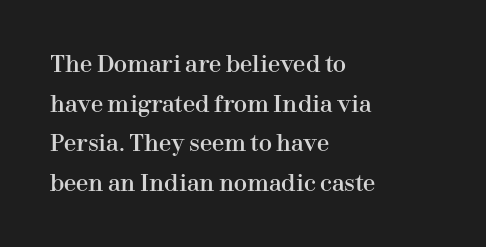
You could call the tracking neutral — neither tight nor loose. If you drew a ruler down the left edge, every line would touch it. You can tell it's not italic because the verticals are truly vertical. Any mark beneath the type? The region is blank.
